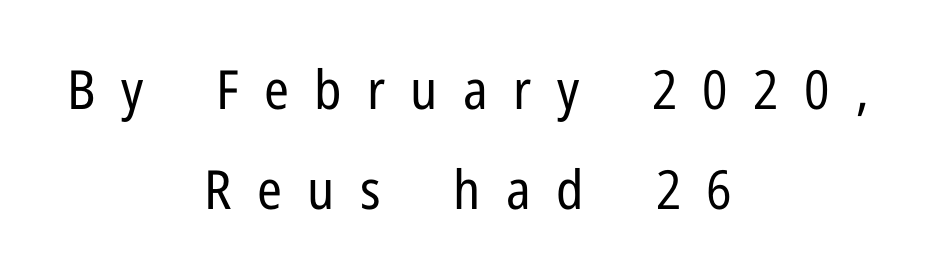
The image shows 54 px regular-weight, condensed sans-serif type, upright; set centered, line spacing 1.85x, unusually wide letter spacing (+0.47 em), not underlined; low stroke contrast and a medium x-height.
